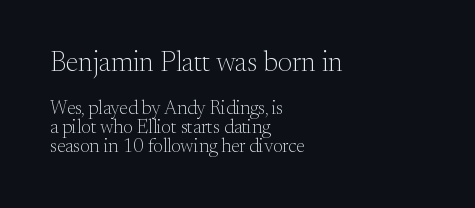
{"serif": "yes", "italic": "no", "bold": "no", "weight": "light", "width": "normal", "stroke_contrast": "medium", "x_height": "small", "monospaced": "no", "underline": "no", "align": "left", "line_spacing": "tight", "line_spacing_ratio": 0.99, "letter_spacing": "normal", "letter_spacing_em": 0.0, "larger_block": "first", "size_ratio": 1.47, "glyph_px": 28}
